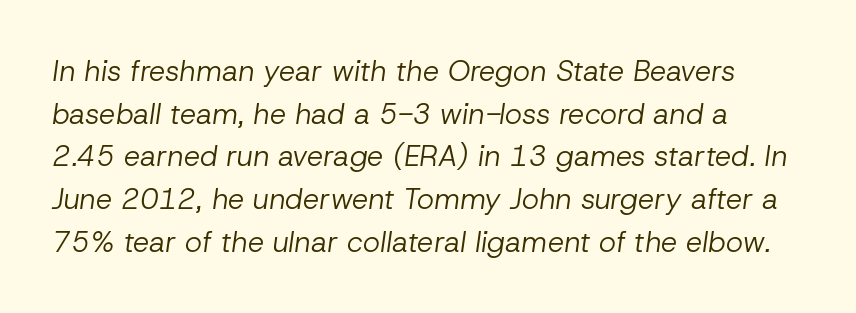
Q: Is the text bold? A: No.
Q: Is the text italic (slanted)? A: Yes, it leans right by about 8 degrees.
Q: Is the text underlined? A: No.
Q: How is the paragraph aligned? A: Left-aligned.
Q: Is the spacing between letters normal or unusually wide? A: Normal.
Q: Is the spacing between lines tight, normal or loose? A: Normal.
Q: Width (condensed, normal, or wide)? A: Normal.
Q: Stroke contrast? A: Low.
Q: x-height? A: Medium.
Q: Monospaced? A: No.
